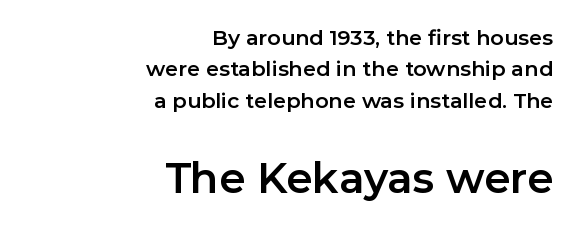
Q: Is the text italic (slanted)? A: No, it is upright.
Q: Is the typeface a serif or a sans-serif typeface? A: Sans-serif.
Q: Is the text underlined? A: No.
Q: How is the paragraph aligned? A: Right-aligned.
Q: Is the spacing between letters normal or unusually wide? A: Normal.
Q: Is the spacing between lines tight, normal or loose? A: Normal.
Q: Which block of text is set in a larger size, the first (top) or the second (bottom)? A: The second (bottom) one.
Q: Width (condensed, normal, or wide)? A: Normal.
Q: Stroke contrast? A: Low.
Q: x-height? A: Medium.
Q: Monospaced? A: No.
